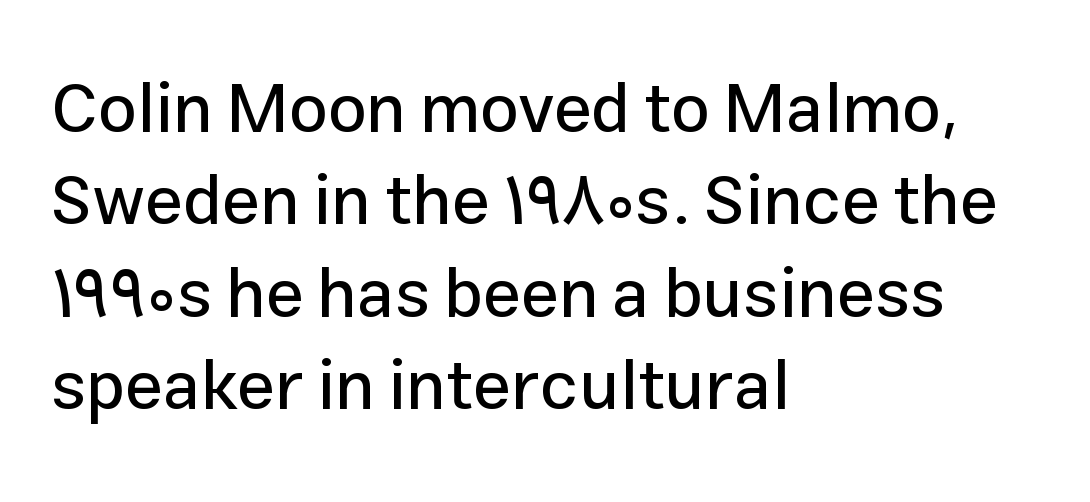
Q: Is the text italic (slanted)? A: No, it is upright.
Q: Is the typeface a serif or a sans-serif typeface? A: Sans-serif.
Q: Is the text underlined? A: No.
Q: How is the paragraph aligned? A: Left-aligned.
Q: Is the spacing between letters normal or unusually wide? A: Normal.
Q: Is the spacing between lines tight, normal or loose? A: Normal.
Q: Width (condensed, normal, or wide)? A: Normal.
Q: Stroke contrast? A: Low.
Q: x-height? A: Medium.
Q: Monospaced? A: No.
